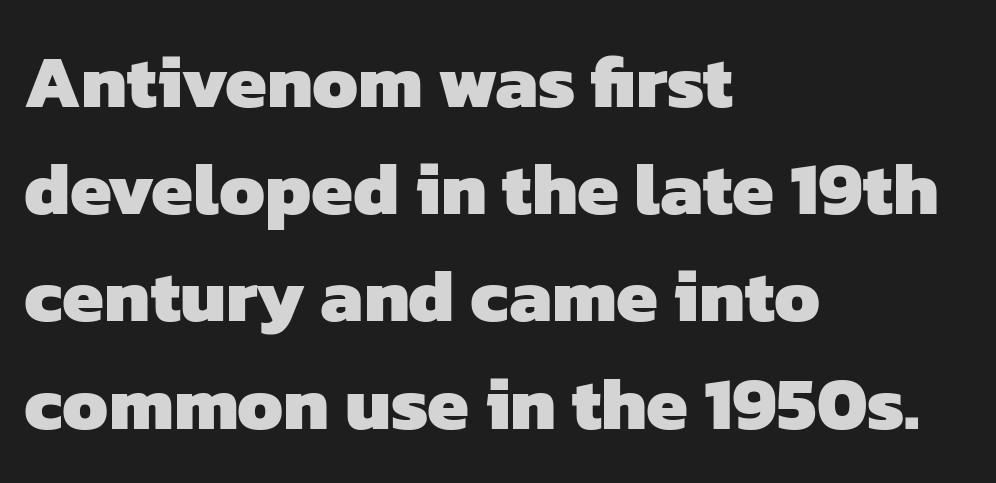
Q: Is the text bold? A: Yes.
Q: Is the typeface a serif or a sans-serif typeface? A: Sans-serif.
Q: Is the text underlined? A: No.
Q: How is the paragraph aligned? A: Left-aligned.
Q: Is the spacing between letters normal or unusually wide? A: Normal.
Q: Is the spacing between lines tight, normal or loose? A: Normal.
Q: Width (condensed, normal, or wide)? A: Normal.
Q: Stroke contrast? A: Low.
Q: x-height? A: Medium.
Q: Monospaced? A: No.
